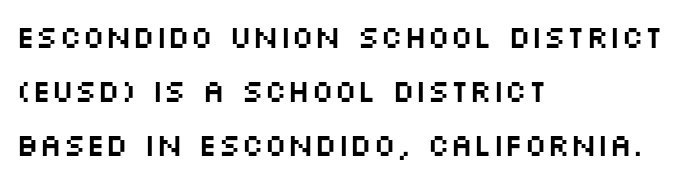
The typeface chosen for these lines omits serifs. Nope, not italic — everything's standing straight. Think of a printed novel: that variable character pitch is what you see here. Between one letter and the next there's only the usual sliver of space. Each row of text sits above clean, open space. The setting favours the left margin, as ordinary paragraphs usually do.
